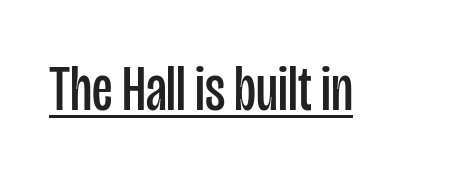
The image shows 65 px regular-weight, condensed sans-serif type, upright; set normal letter spacing, underlined; low stroke contrast and a large x-height.
